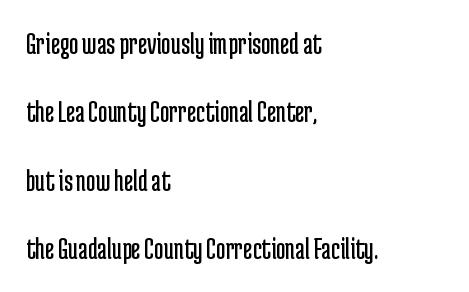
The image shows 32 px regular-weight, condensed sans-serif type, upright; set left-aligned, loose line spacing (2.14x), normal letter spacing, not underlined; low stroke contrast and a medium x-height.
